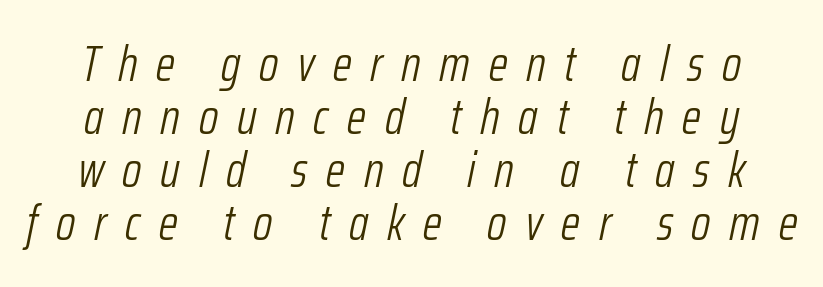
Plain, unruled lines of type. The passage shown stacks its lines with hardly any gap. Stems here are at most as thick as an everyday book face. You could not count columns in this text — the font is proportionally spaced. Every character sits at an angle, as italics do.
